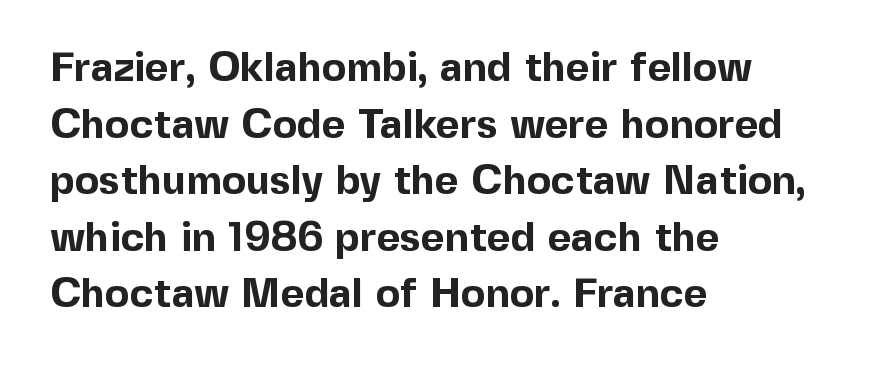
Vertical strokes here are truly vertical. A typesetter would call this proportional, since set widths differ per character. Every letter is thick-stroked: bold, no question. These lines sit exactly where default settings would place them.
